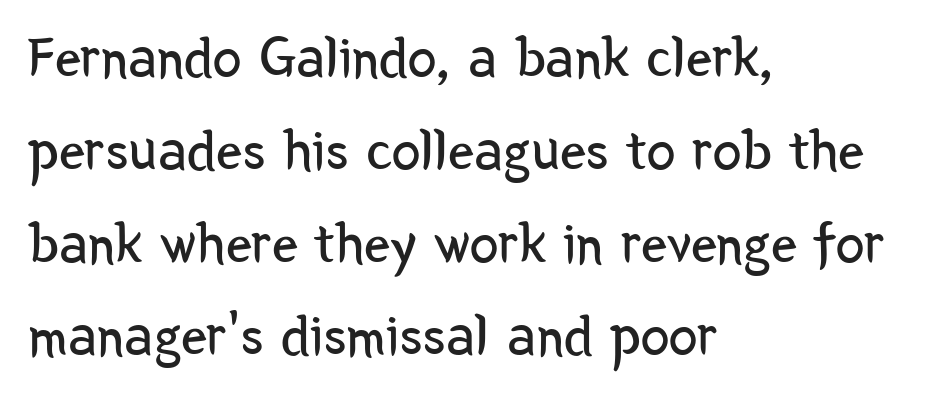
{"serif": "no", "italic": "no", "bold": "no", "weight": "regular", "width": "condensed", "stroke_contrast": "low", "x_height": "medium", "monospaced": "no", "underline": "no", "align": "left", "line_spacing": "normal", "line_spacing_ratio": 1.6, "letter_spacing": "normal", "letter_spacing_em": 0.0, "glyph_px": 58}
